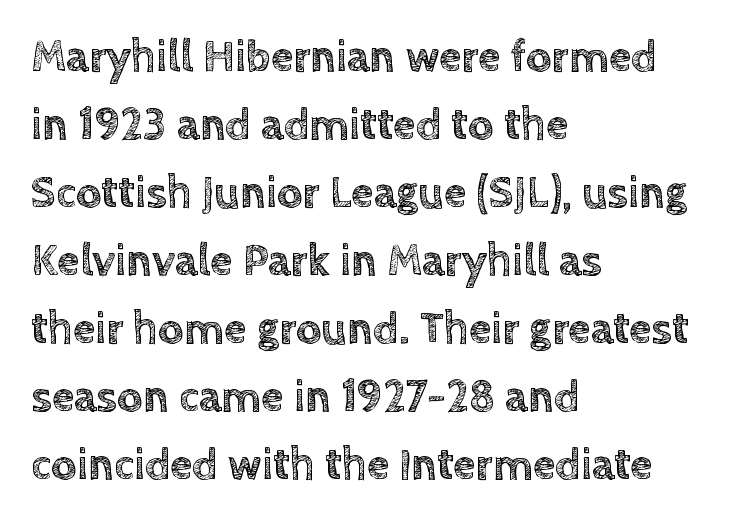
Do the characters align in a grid? No, the font is proportional. Inter-character spacing is left at the font's built-in metrics. The letters stand straight up with perfectly vertical stems. Descender tails drop into unmarked territory.
